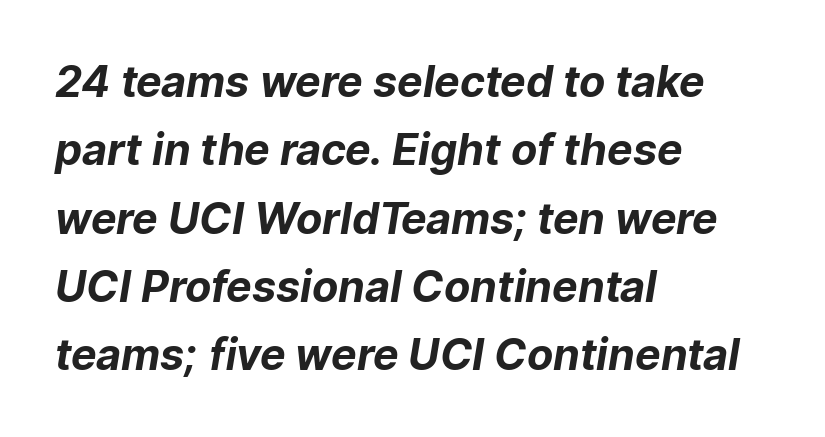
Heavy-handed strokes throughout: this text is bold. Compared with typical body copy, the letter spacing here is the same. The space between consecutive lines is moderate. A sans-serif font was chosen for this passage. The foot of each line stays bare and open. Alignment: flush left.
